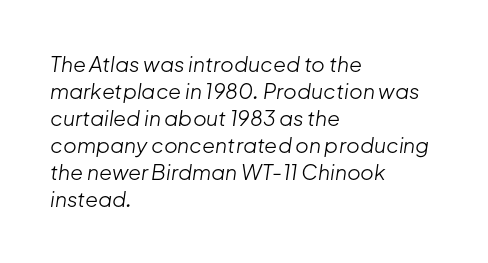
Reading down the column, the eye jumps a familiar distance to each next line. Stems and bowls with no extra thickness — not bold. Tall strokes in this sample are angled rather than plumb. Where is the straight margin? On the left. The gap between lines stays unmarked.
